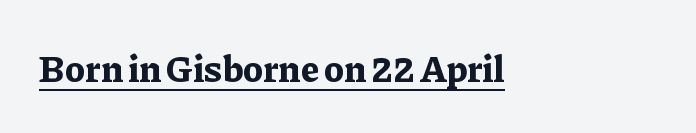
The image shows 38 px bold serif type, upright; set normal letter spacing, underlined; low stroke contrast and a medium x-height.
